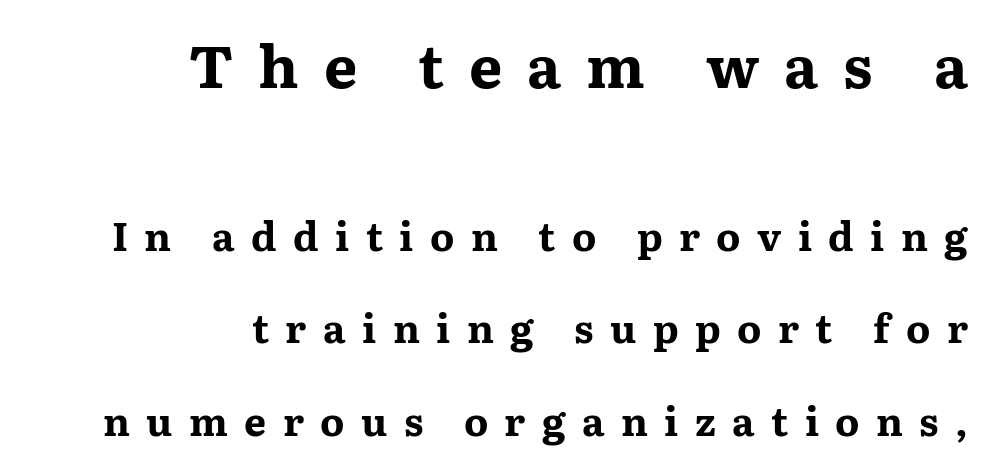
{"serif": "yes", "italic": "no", "bold": "yes", "weight": "bold", "width": "wide", "stroke_contrast": "medium", "x_height": "medium", "monospaced": "no", "underline": "no", "align": "right", "line_spacing": "loose", "line_spacing_ratio": 2.37, "letter_spacing": "wide", "letter_spacing_em": 0.42, "larger_block": "first", "size_ratio": 1.51, "glyph_px": 59}
